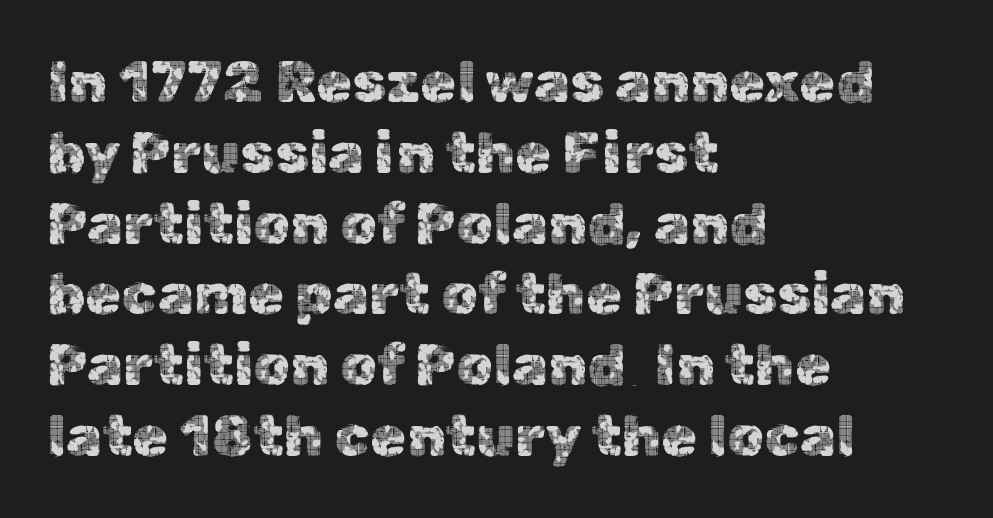
The image shows 58 px sans-serif type, upright; set left-aligned, line spacing 1.22x, normal letter spacing, not underlined; a medium x-height.
